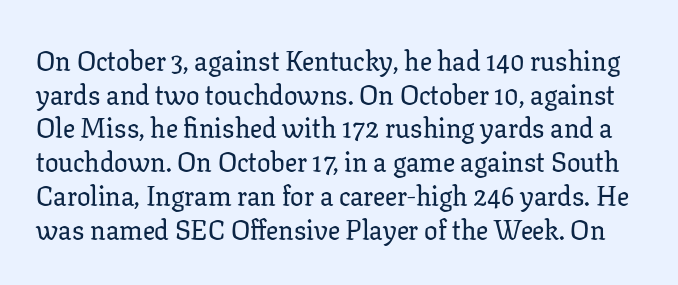
The image shows 27 px text type, upright; set normal line spacing (1.25x), normal letter spacing, not underlined.
